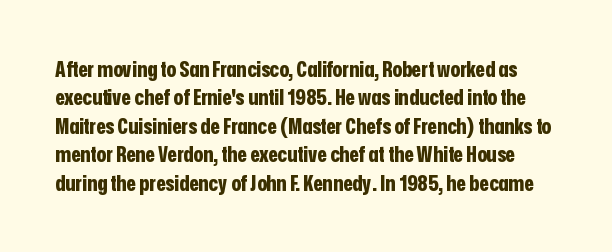
{"italic": "no", "bold": "yes", "underline": "no", "line_spacing": "normal", "line_spacing_ratio": 1.29, "letter_spacing": "normal", "letter_spacing_em": 0.0, "glyph_px": 22}
